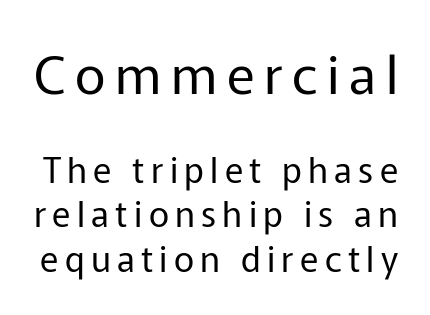
Type size steps down from the first block to the second. The glyphs in this specimen are sans serif. The leading is moderate, giving the passage an even texture. You can tell it's not italic because the verticals are truly vertical. Unmarked baselines from the first word to the last. Proportional: the letters do not fall into vertical columns.
